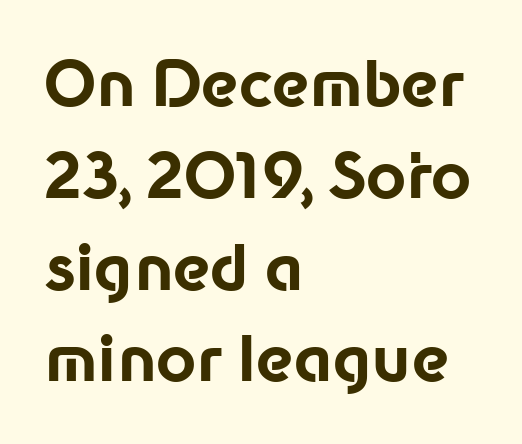
The image shows 62 px bold sans-serif type, upright; set left-aligned, normal line spacing (1.48x), normal letter spacing, not underlined; low stroke contrast and a medium x-height.
